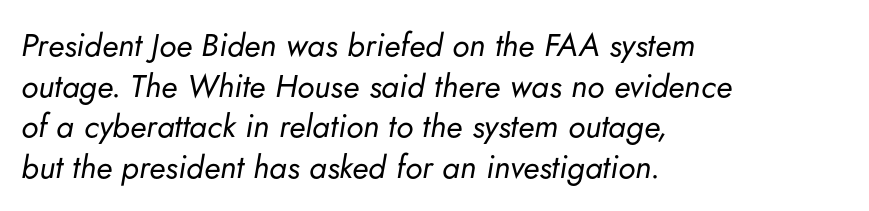
{"italic": "yes", "lean": "right", "slant_degrees": 5, "bold": "no", "weight": "regular", "width": "normal", "stroke_contrast": "low", "x_height": "small", "monospaced": "no", "underline": "no", "align": "left", "line_spacing": "normal", "line_spacing_ratio": 1.27, "letter_spacing": "normal", "letter_spacing_em": 0.0, "glyph_px": 32}
